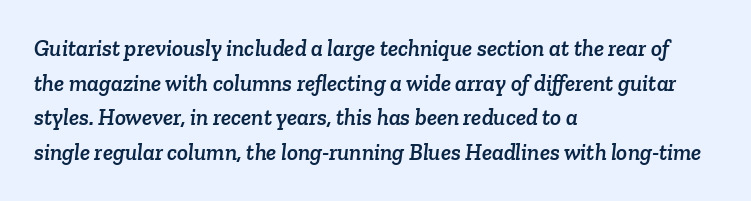
Q: Is the text underlined? A: No.
Q: How is the paragraph aligned? A: Left-aligned.
Q: Is the spacing between letters normal or unusually wide? A: Normal.
Q: Is the spacing between lines tight, normal or loose? A: Normal.
